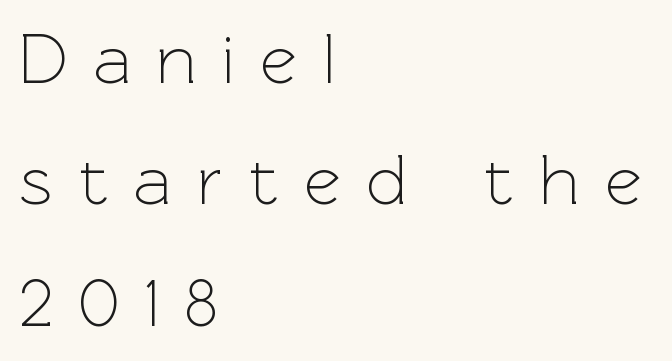
The image shows 71 px light sans-serif type, upright; set left-aligned, line spacing 1.71x, unusually wide letter spacing (+0.36 em), not underlined; a medium x-height.
